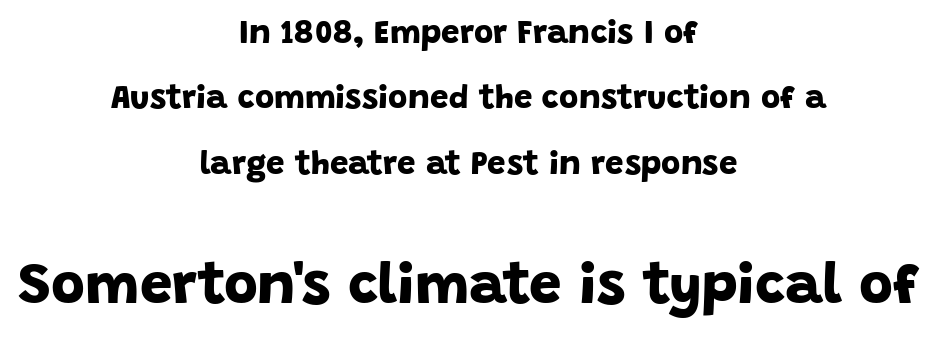
{"serif": "no", "bold": "yes", "weight": "bold", "width": "normal", "stroke_contrast": "low", "x_height": "large", "monospaced": "no", "underline": "no", "align": "center", "line_spacing": "loose", "line_spacing_ratio": 1.98, "letter_spacing": "normal", "letter_spacing_em": 0.0, "larger_block": "second", "size_ratio": 1.76, "glyph_px": 58}
